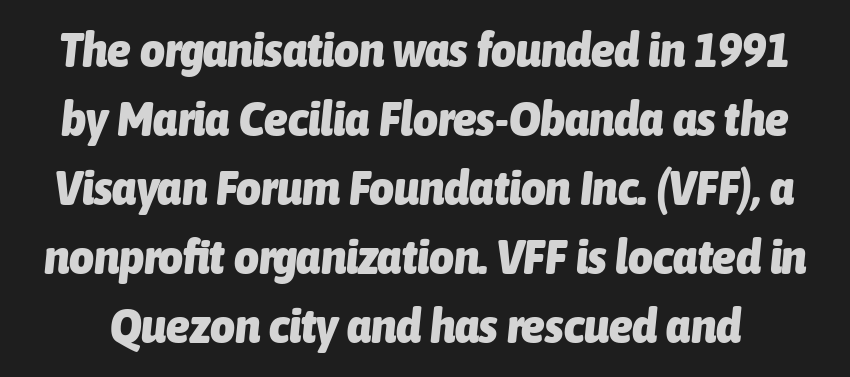
Descender tails drop into unmarked territory. The rendering uses natural spacing where letterforms have individual widths. Would a proofreader flag this as italicized? Yes. The font is running at its bold setting.
